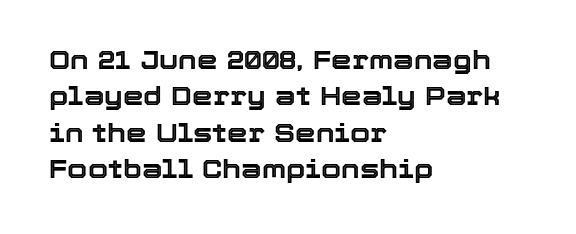
The image shows 26 px text type, upright; set left-aligned, normal line spacing (1.4x), normal letter spacing, not underlined.
